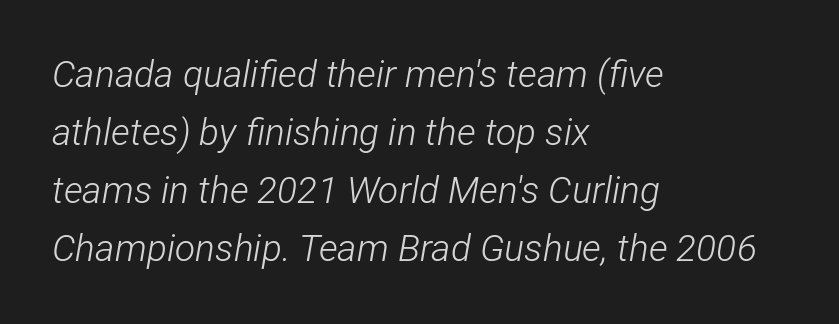
Regular leading. Character widths vary here, with narrow letters taking less room than wide ones. No word sits above an underline. Which margin do the lines hug? The left one — the right edge is uneven. Look at the tracking — it's just the regular setting, nothing added.
